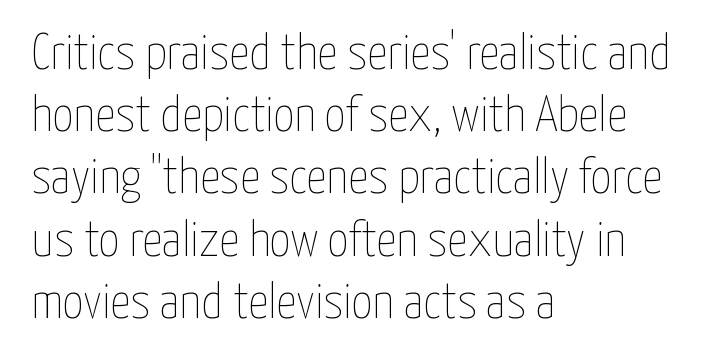
Q: Is the text bold? A: No.
Q: Is the text italic (slanted)? A: No, it is upright.
Q: Is the text underlined? A: No.
Q: How is the paragraph aligned? A: Left-aligned.
Q: Is the spacing between letters normal or unusually wide? A: Normal.
Q: Width (condensed, normal, or wide)? A: Condensed.
Q: Stroke contrast? A: Low.
Q: x-height? A: Medium.
Q: Monospaced? A: No.
